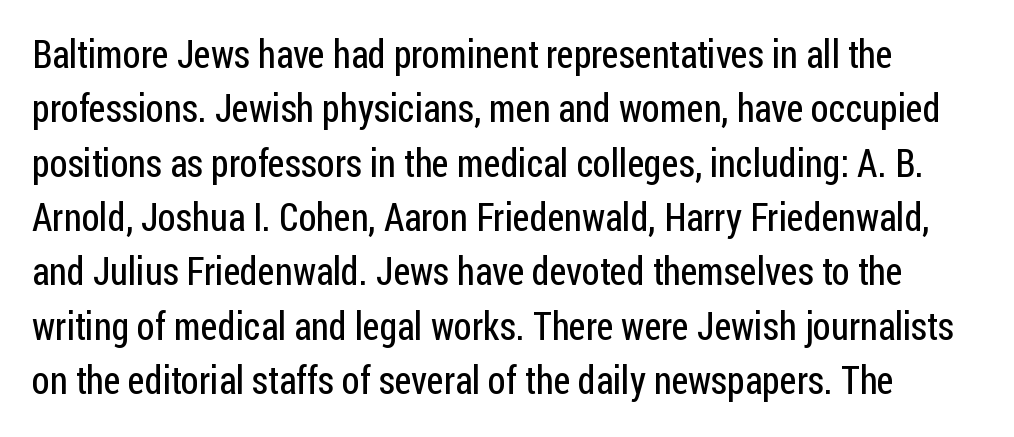
{"serif": "no", "italic": "no", "bold": "no", "weight": "regular", "width": "condensed", "stroke_contrast": "low", "x_height": "medium", "monospaced": "no", "underline": "no", "line_spacing": "normal", "line_spacing_ratio": 1.43, "letter_spacing": "normal", "letter_spacing_em": 0.0, "glyph_px": 38}
